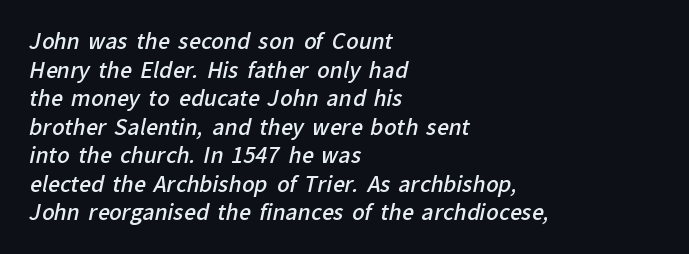
Q: Is the text bold? A: Semi-bold.
Q: Is the text underlined? A: No.
Q: How is the paragraph aligned? A: Left-aligned.
Q: Is the spacing between letters normal or unusually wide? A: Normal.
Q: Is the spacing between lines tight, normal or loose? A: Normal.
